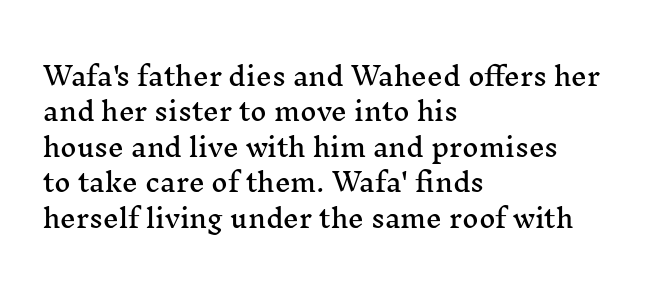
{"italic": "no", "underline": "no", "align": "left", "line_spacing": "normal", "line_spacing_ratio": 1.42, "letter_spacing": "normal", "letter_spacing_em": 0.0, "glyph_px": 25}
